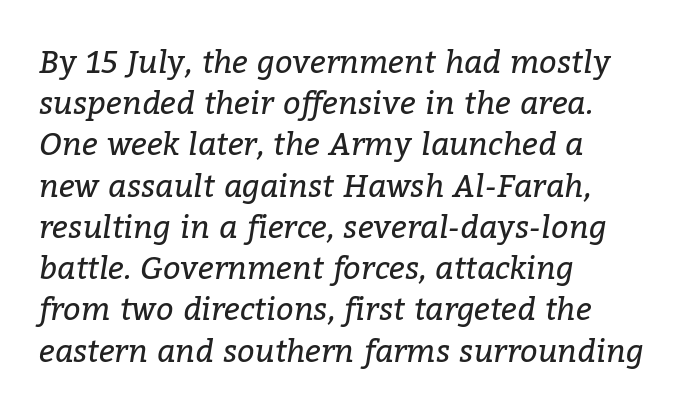
Q: Is the text bold? A: No.
Q: Is the text italic (slanted)? A: Yes, it leans right by about 9 degrees.
Q: Is the typeface a serif or a sans-serif typeface? A: Serif.
Q: Is the text underlined? A: No.
Q: How is the paragraph aligned? A: Left-aligned.
Q: Is the spacing between letters normal or unusually wide? A: Normal.
Q: Is the spacing between lines tight, normal or loose? A: Normal.
Q: Width (condensed, normal, or wide)? A: Normal.
Q: Stroke contrast? A: Low.
Q: x-height? A: Medium.
Q: Monospaced? A: No.
